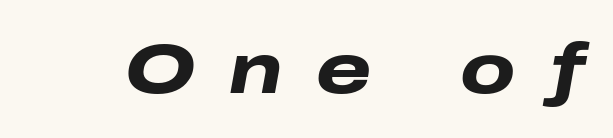
Q: Is the text bold? A: Yes.
Q: Is the text italic (slanted)? A: Yes, it leans right by about 10 degrees.
Q: Is the text underlined? A: No.
Q: Is the spacing between letters normal or unusually wide? A: Unusually wide.
Q: Width (condensed, normal, or wide)? A: Wide.
Q: Stroke contrast? A: Low.
Q: x-height? A: Medium.
Q: Monospaced? A: No.
